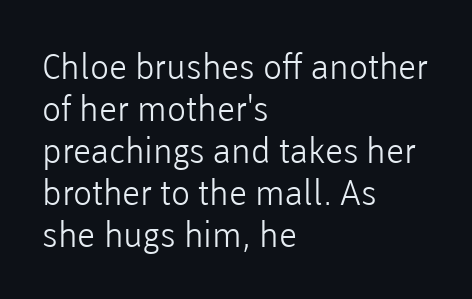
{"serif": "no", "italic": "no", "bold": "no", "weight": "light", "width": "normal", "stroke_contrast": "low", "x_height": "medium", "monospaced": "no", "underline": "no", "align": "left", "line_spacing_ratio": 1.2, "letter_spacing": "normal", "letter_spacing_em": 0.0, "glyph_px": 35}
